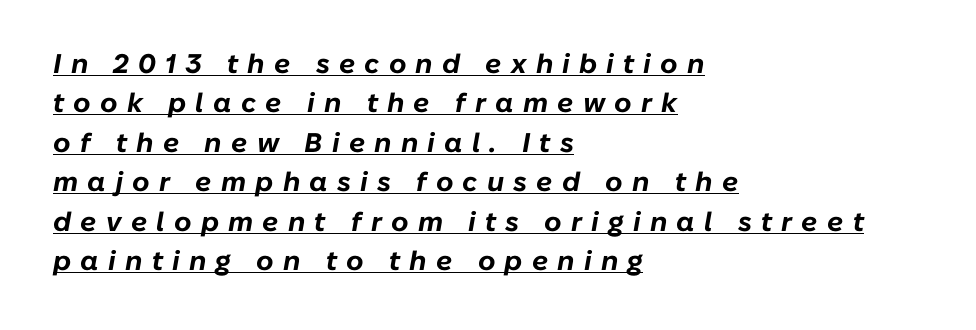
The image shows 27 px bold type, italic (leaning right); set left-aligned, normal line spacing (1.46x), unusually wide letter spacing (+0.34 em), underlined.
